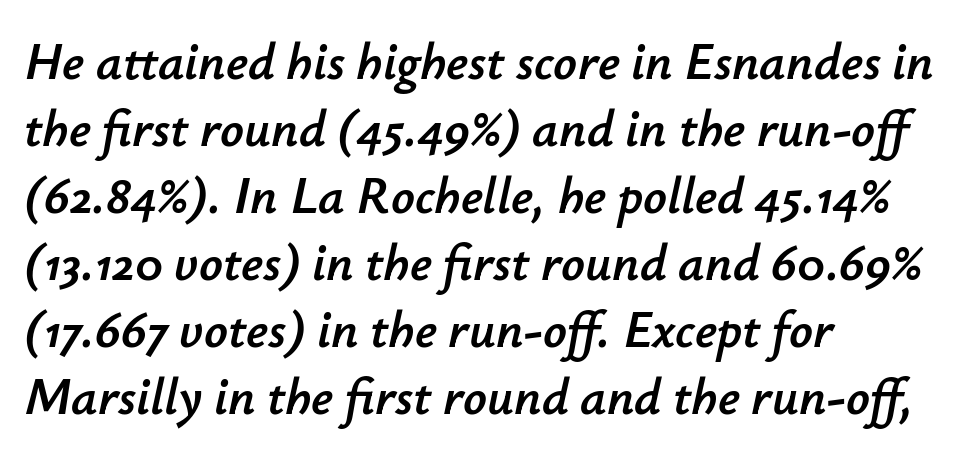
Character widths vary here, with narrow letters taking less room than wide ones. Underline: absent. Observe the ordinary spacing: letters are neighbours, not strangers. The lettering tilts uniformly, giving the passage an italic look.
